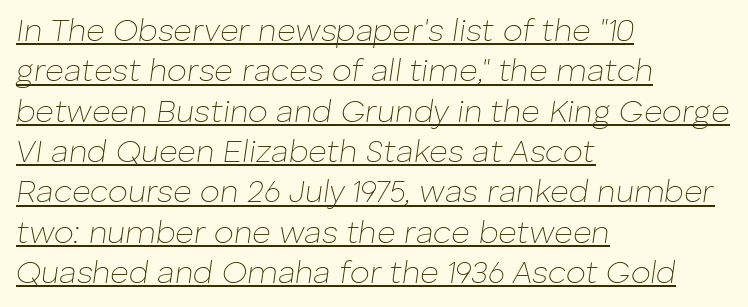
Q: Is the text bold? A: No.
Q: Is the text italic (slanted)? A: Yes, it leans right by about 8 degrees.
Q: Is the text underlined? A: Yes.
Q: How is the paragraph aligned? A: Left-aligned.
Q: Is the spacing between letters normal or unusually wide? A: Normal.
Q: Is the spacing between lines tight, normal or loose? A: Normal.
Q: Width (condensed, normal, or wide)? A: Normal.
Q: Stroke contrast? A: Low.
Q: x-height? A: Medium.
Q: Monospaced? A: No.
